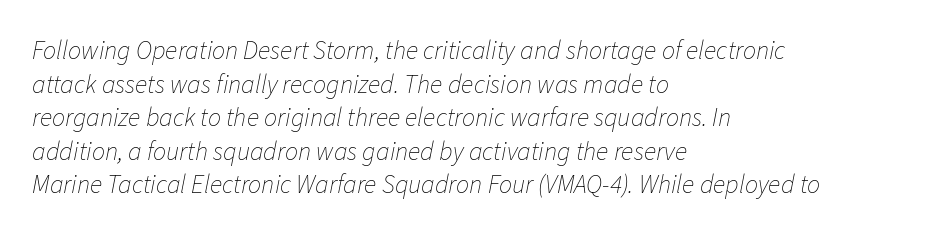
Q: Is the text bold? A: No.
Q: Is the text italic (slanted)? A: Yes, it leans right by about 11 degrees.
Q: Is the text underlined? A: No.
Q: How is the paragraph aligned? A: Left-aligned.
Q: Is the spacing between letters normal or unusually wide? A: Normal.
Q: Is the spacing between lines tight, normal or loose? A: Normal.
